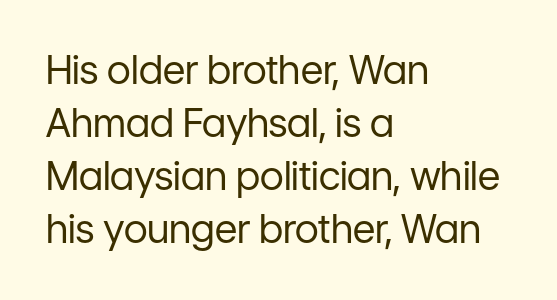
Nobody touched the tracking dial on this one. Ascenders rise straight up at ninety degrees. The typeface has the unassuming heft of standard copy or less. Reading down the column, the eye jumps a familiar distance to each next line. Spacing verdict: proportional, widths tailored to each character.
